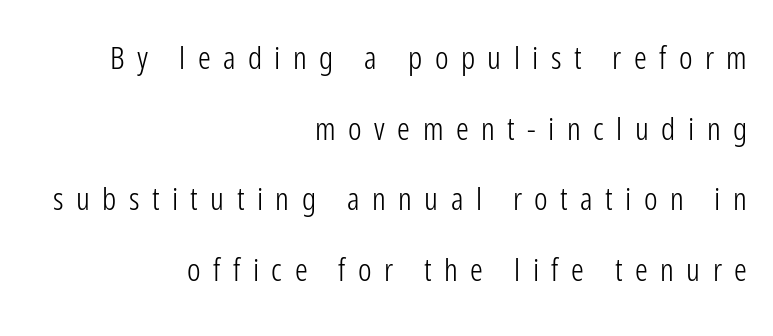
The image shows 32 px light, condensed sans-serif type, upright; set right-aligned, loose line spacing (2.21x), unusually wide letter spacing (+0.39 em), not underlined; low stroke contrast and a medium x-height.
